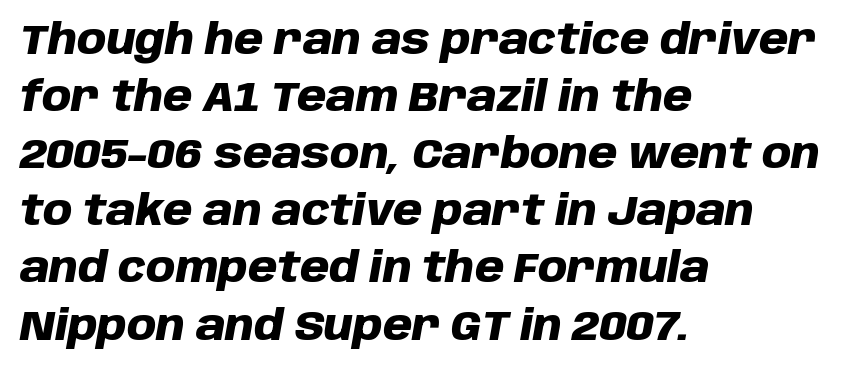
Q: Is the text bold? A: Yes.
Q: Is the text italic (slanted)? A: Yes, it leans right by about 10 degrees.
Q: Is the text underlined? A: No.
Q: How is the paragraph aligned? A: Left-aligned.
Q: Is the spacing between letters normal or unusually wide? A: Normal.
Q: Is the spacing between lines tight, normal or loose? A: Normal.
Q: Width (condensed, normal, or wide)? A: Normal.
Q: Stroke contrast? A: Low.
Q: x-height? A: Large.
Q: Monospaced? A: No.
